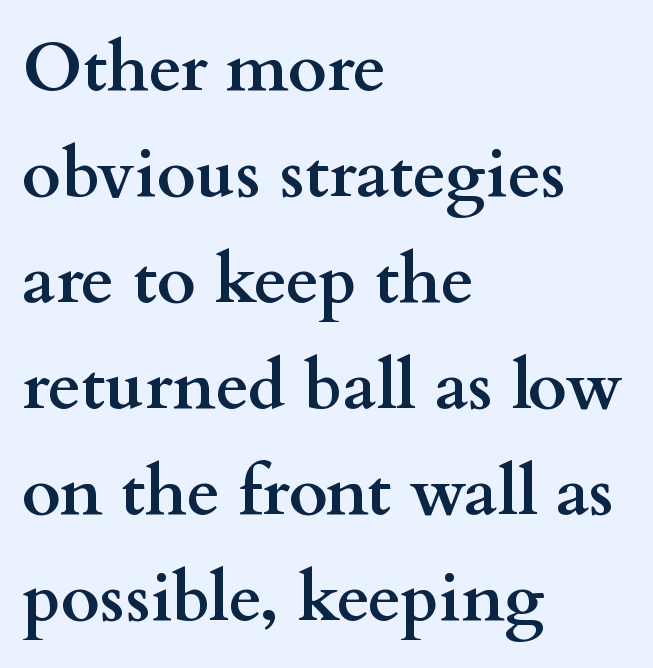
Only glyphs here, with clear space below each row. The characters look thick and weighty, a clear bold. The ragged edge is on the right, which tells us the setting is flush left. The font's upright variant was chosen for this text.
